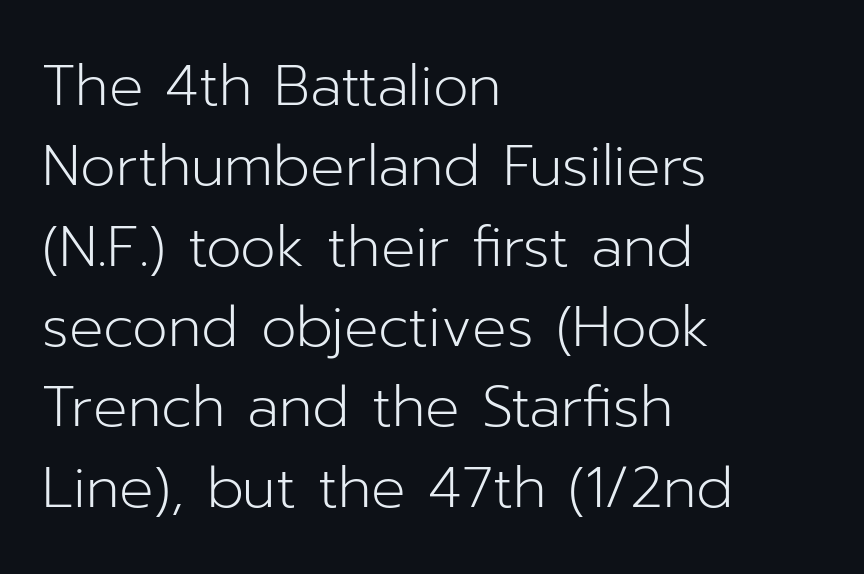
{"serif": "no", "italic": "no", "bold": "no", "weight": "light", "width": "normal", "stroke_contrast": "low", "x_height": "medium", "monospaced": "no", "underline": "no", "align": "left", "line_spacing": "normal", "line_spacing_ratio": 1.41, "letter_spacing": "normal", "letter_spacing_em": 0.0, "glyph_px": 57}
